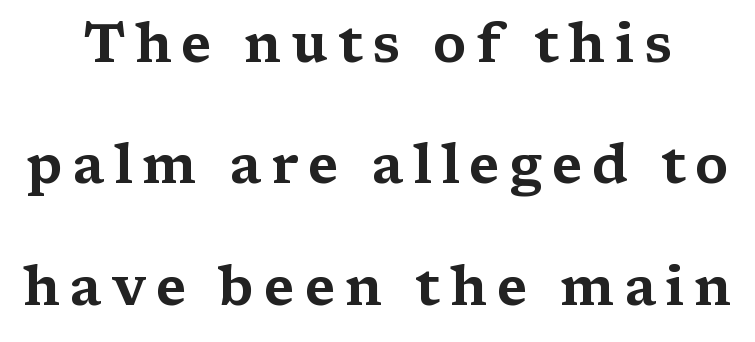
Q: Is the text italic (slanted)? A: No, it is upright.
Q: Is the typeface a serif or a sans-serif typeface? A: Serif.
Q: Is the text underlined? A: No.
Q: Is the spacing between lines tight, normal or loose? A: Loose.
Q: Width (condensed, normal, or wide)? A: Wide.
Q: Stroke contrast? A: Medium.
Q: x-height? A: Medium.
Q: Monospaced? A: No.
